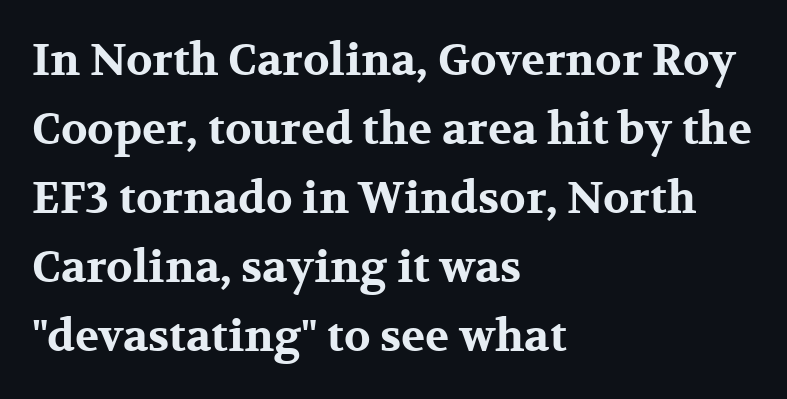
The image shows 44 px bold, wide serif type, upright; set left-aligned, normal line spacing (1.57x), normal letter spacing, not underlined; medium stroke contrast and a medium x-height.
